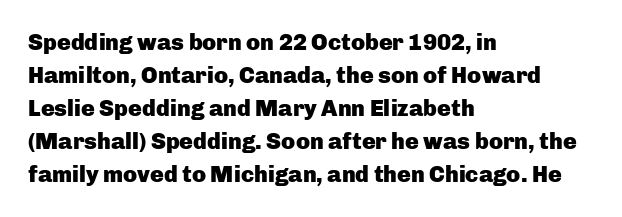
Q: Is the text bold? A: Yes.
Q: Is the text italic (slanted)? A: No, it is upright.
Q: Is the text underlined? A: No.
Q: How is the paragraph aligned? A: Left-aligned.
Q: Is the spacing between letters normal or unusually wide? A: Normal.
Q: Is the spacing between lines tight, normal or loose? A: Normal.
